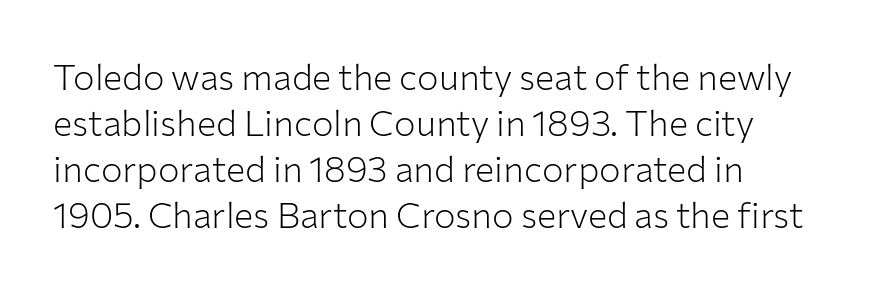
{"serif": "no", "italic": "no", "bold": "no", "weight": "light", "width": "normal", "stroke_contrast": "low", "x_height": "medium", "monospaced": "no", "underline": "no", "align": "left", "line_spacing": "normal", "line_spacing_ratio": 1.28, "letter_spacing": "normal", "letter_spacing_em": 0.0, "glyph_px": 36}
